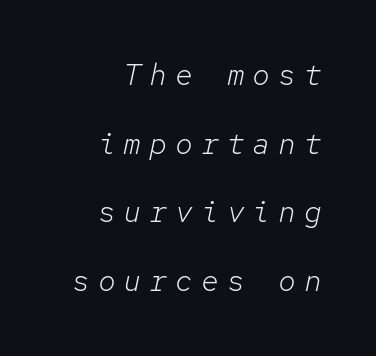
Q: Is the text bold? A: No.
Q: Is the text italic (slanted)? A: Yes, it leans right by about 12 degrees.
Q: Is the text underlined? A: No.
Q: How is the paragraph aligned? A: Right-aligned.
Q: Is the spacing between letters normal or unusually wide? A: Unusually wide.
Q: Is the spacing between lines tight, normal or loose? A: Loose.
Q: Width (condensed, normal, or wide)? A: Normal.
Q: Stroke contrast? A: Low.
Q: x-height? A: Medium.
Q: Monospaced? A: Yes.
